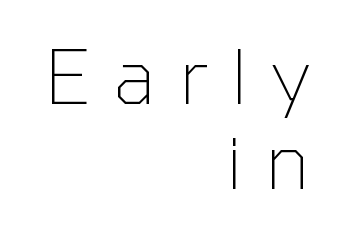
{"serif": "no", "italic": "no", "bold": "no", "weight": "thin", "width": "normal", "stroke_contrast": "low", "x_height": "medium", "monospaced": "no", "underline": "no", "align": "right", "line_spacing": "tight", "line_spacing_ratio": 1.14, "letter_spacing": "wide", "letter_spacing_em": 0.31, "glyph_px": 75}
